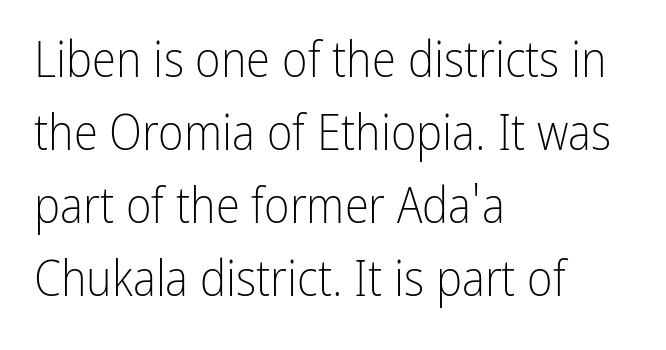
Q: Is the text bold? A: No.
Q: Is the text italic (slanted)? A: No, it is upright.
Q: Is the typeface a serif or a sans-serif typeface? A: Sans-serif.
Q: Is the text underlined? A: No.
Q: How is the paragraph aligned? A: Left-aligned.
Q: Is the spacing between letters normal or unusually wide? A: Normal.
Q: Is the spacing between lines tight, normal or loose? A: Normal.
Q: Width (condensed, normal, or wide)? A: Condensed.
Q: Stroke contrast? A: Low.
Q: x-height? A: Medium.
Q: Monospaced? A: No.
